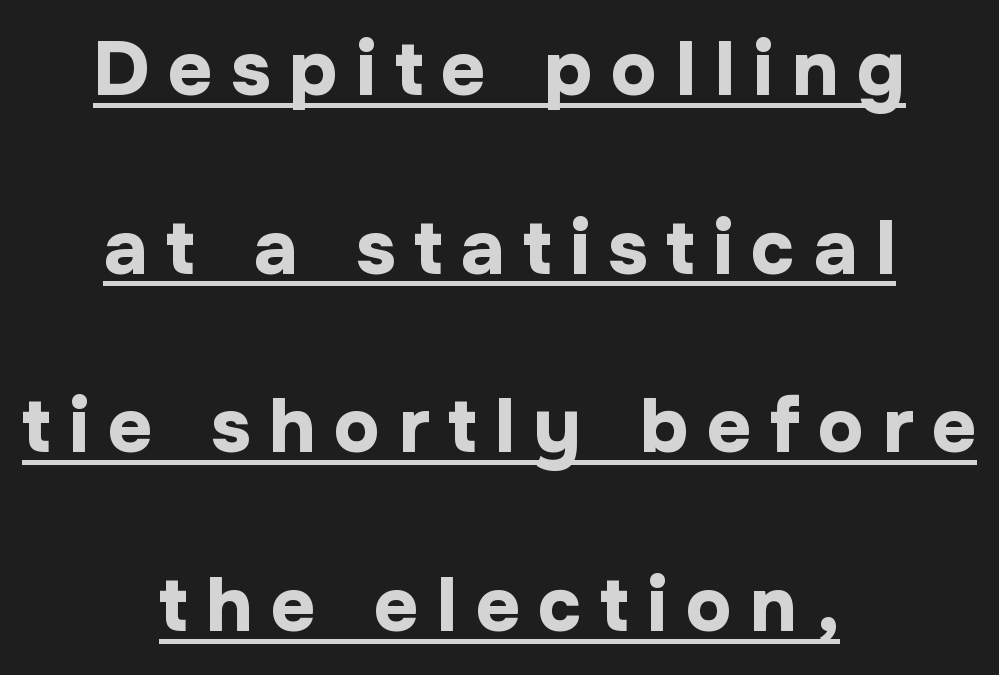
{"serif": "no", "italic": "no", "bold": "yes", "weight": "bold", "width": "normal", "stroke_contrast": "low", "x_height": "medium", "monospaced": "no", "underline": "yes", "align": "center", "line_spacing": "loose", "line_spacing_ratio": 2.32, "letter_spacing": "wide", "letter_spacing_em": 0.24, "glyph_px": 77}
